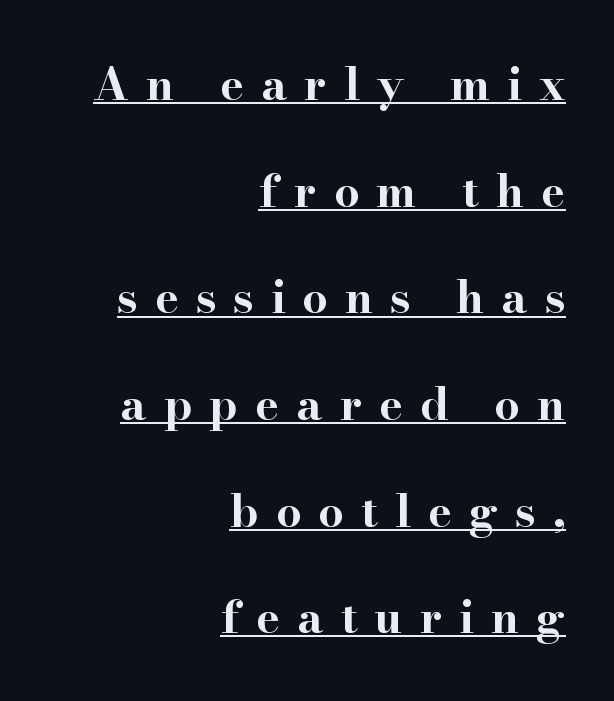
{"serif": "yes", "italic": "no", "bold": "yes", "weight": "bold", "width": "wide", "stroke_contrast": "high", "x_height": "small", "monospaced": "no", "underline": "yes", "align": "right", "line_spacing": "loose", "line_spacing_ratio": 2.37, "letter_spacing": "wide", "letter_spacing_em": 0.38, "glyph_px": 45}
